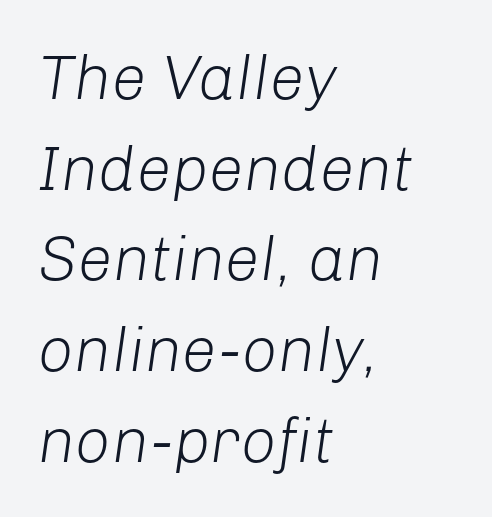
Baseline-to-baseline distance is the conventional proportion of letter height. Italic? Definitely — the glyphs are oblique. The font sits on the lighter half of the weight spectrum, regular included. Look at the tracking — it's just the regular setting, nothing added.
